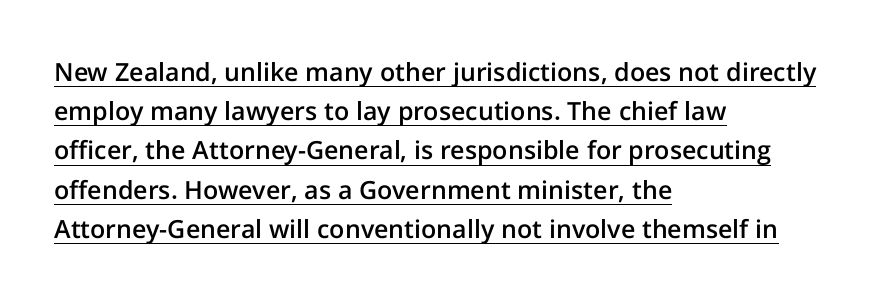
{"italic": "no", "bold": "semi", "underline": "yes", "align": "left", "line_spacing": "normal", "line_spacing_ratio": 1.57, "letter_spacing": "normal", "letter_spacing_em": 0.0, "glyph_px": 25}
